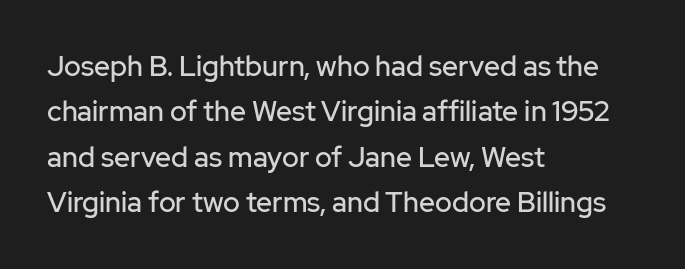
Q: Is the text italic (slanted)? A: No, it is upright.
Q: Is the typeface a serif or a sans-serif typeface? A: Sans-serif.
Q: Is the text underlined? A: No.
Q: How is the paragraph aligned? A: Left-aligned.
Q: Is the spacing between letters normal or unusually wide? A: Normal.
Q: Is the spacing between lines tight, normal or loose? A: Normal.
Q: Width (condensed, normal, or wide)? A: Normal.
Q: Stroke contrast? A: Low.
Q: x-height? A: Medium.
Q: Monospaced? A: No.
